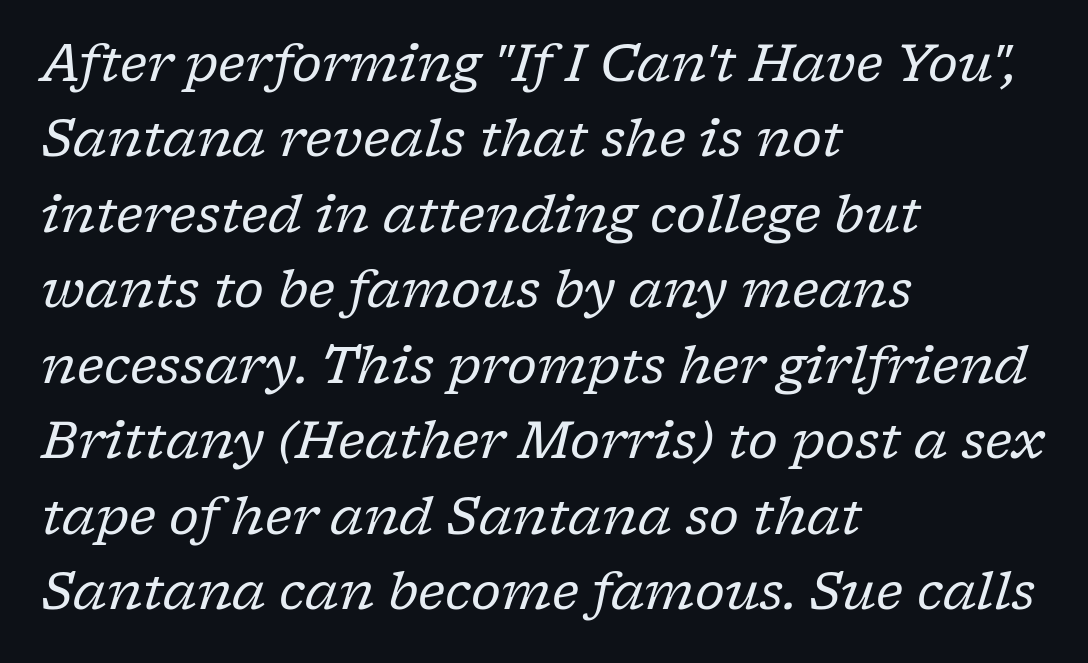
Q: Is the text bold? A: No.
Q: Is the text italic (slanted)? A: Yes, it leans right by about 17 degrees.
Q: Is the typeface a serif or a sans-serif typeface? A: Serif.
Q: Is the text underlined? A: No.
Q: How is the paragraph aligned? A: Left-aligned.
Q: Is the spacing between letters normal or unusually wide? A: Normal.
Q: Is the spacing between lines tight, normal or loose? A: Normal.
Q: Width (condensed, normal, or wide)? A: Normal.
Q: Stroke contrast? A: Low.
Q: x-height? A: Medium.
Q: Monospaced? A: No.
